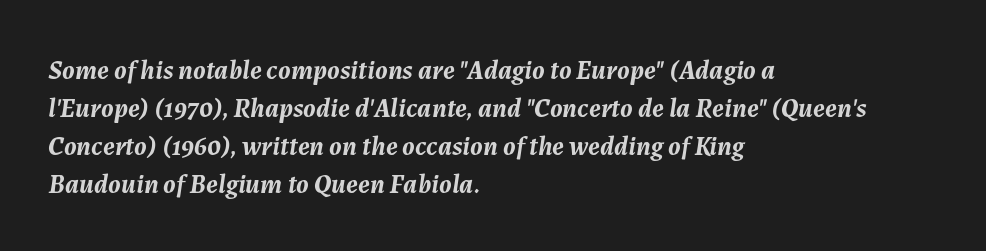
Q: Is the text bold? A: Yes.
Q: Is the text italic (slanted)? A: Yes, it leans right by about 7 degrees.
Q: Is the text underlined? A: No.
Q: How is the paragraph aligned? A: Left-aligned.
Q: Is the spacing between letters normal or unusually wide? A: Normal.
Q: Is the spacing between lines tight, normal or loose? A: Normal.
